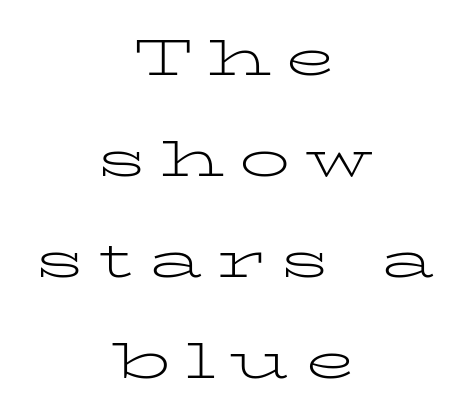
{"serif": "yes", "italic": "no", "bold": "no", "weight": "light", "width": "wide", "stroke_contrast": "low", "x_height": "medium", "monospaced": "no", "underline": "no", "align": "center", "line_spacing": "loose", "line_spacing_ratio": 1.98, "letter_spacing": "wide", "letter_spacing_em": 0.28, "glyph_px": 51}
